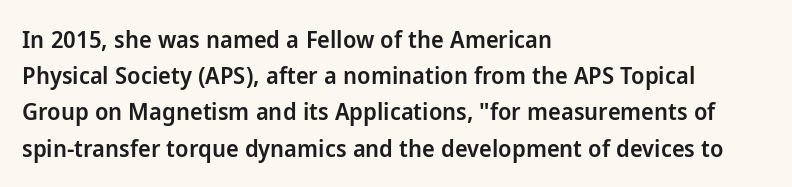
Q: Is the text bold? A: Semi-bold.
Q: Is the text italic (slanted)? A: No, it is upright.
Q: Is the text underlined? A: No.
Q: How is the paragraph aligned? A: Left-aligned.
Q: Is the spacing between letters normal or unusually wide? A: Normal.
Q: Is the spacing between lines tight, normal or loose? A: Normal.
